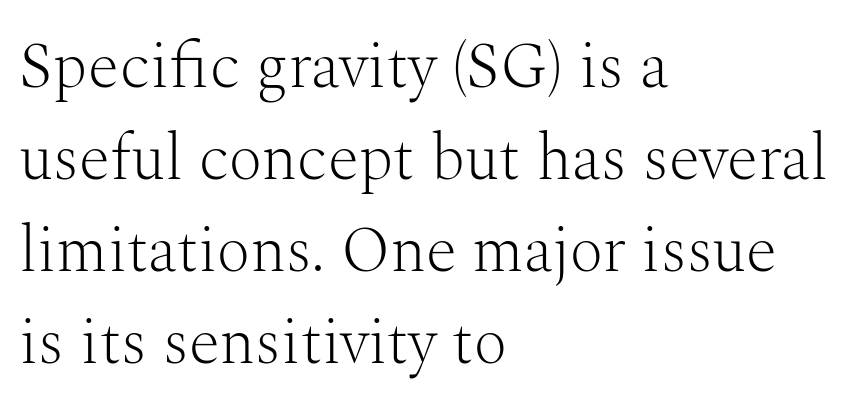
Q: Is the text bold? A: No.
Q: Is the text italic (slanted)? A: No, it is upright.
Q: Is the typeface a serif or a sans-serif typeface? A: Serif.
Q: Is the text underlined? A: No.
Q: How is the paragraph aligned? A: Left-aligned.
Q: Is the spacing between letters normal or unusually wide? A: Normal.
Q: Is the spacing between lines tight, normal or loose? A: Normal.
Q: Width (condensed, normal, or wide)? A: Normal.
Q: Stroke contrast? A: Medium.
Q: x-height? A: Medium.
Q: Monospaced? A: No.
